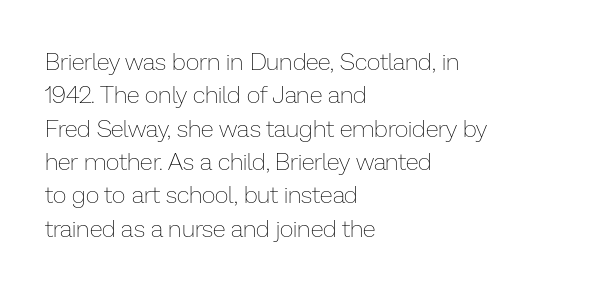
The image shows 24 px text type, upright; set left-aligned, normal line spacing (1.39x), normal letter spacing, not underlined.
